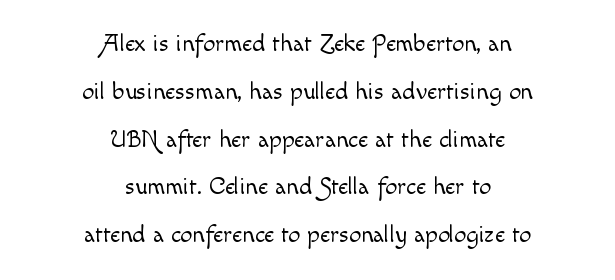
The lines are quadded center. Characters follow at the spacing the type designer built in. Notice the wide empty band between every row — that's loose leading. The lettering holds an erect, upright posture throughout. Descenders hang freely into open space. This reads as an unemphasized weight, regular at the heaviest.
